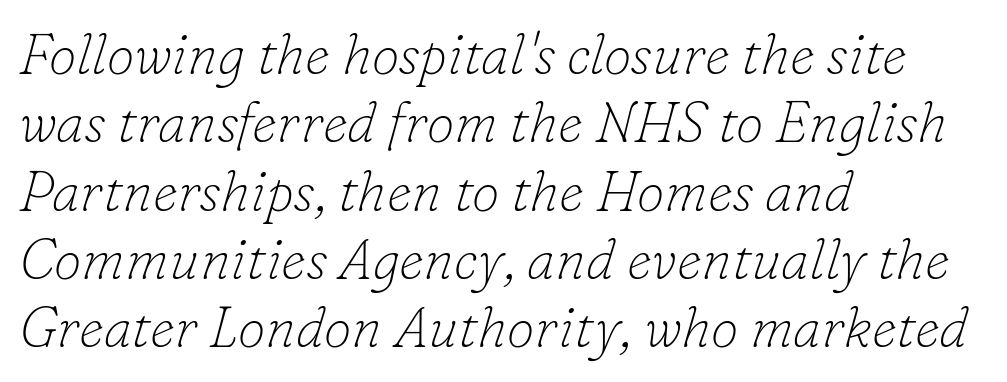
In terms of letterspacing, this is plain default setting. Lines of text with bare space underneath. This reads as an unemphasized weight, regular at the heaviest. Designer's note — italics engaged. Letterform terminals end in serifs throughout the passage.
